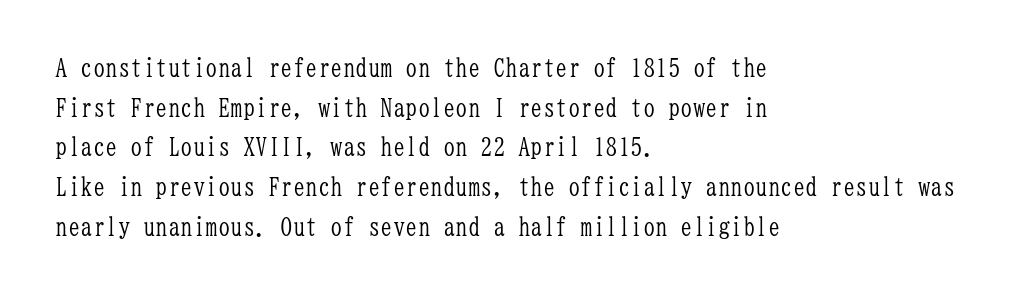
{"italic": "no", "bold": "no", "underline": "no", "align": "left", "line_spacing": "normal", "line_spacing_ratio": 1.59, "letter_spacing": "normal", "letter_spacing_em": 0.0, "glyph_px": 25}
